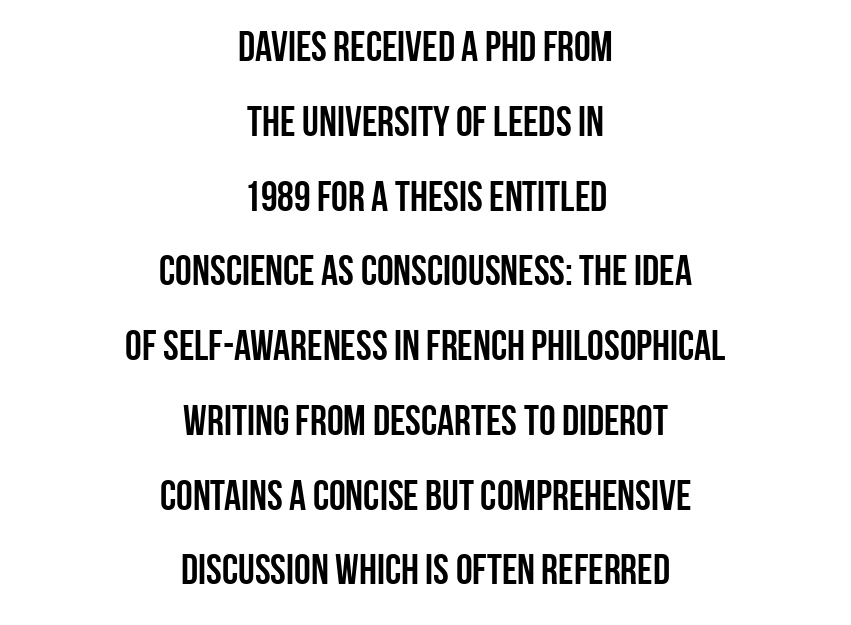
{"serif": "no", "italic": "no", "bold": "yes", "weight": "semibold", "width": "condensed", "stroke_contrast": "low", "x_height": "large", "monospaced": "no", "underline": "no", "align": "center", "line_spacing_ratio": 1.78, "letter_spacing": "normal", "letter_spacing_em": 0.0, "glyph_px": 42}
